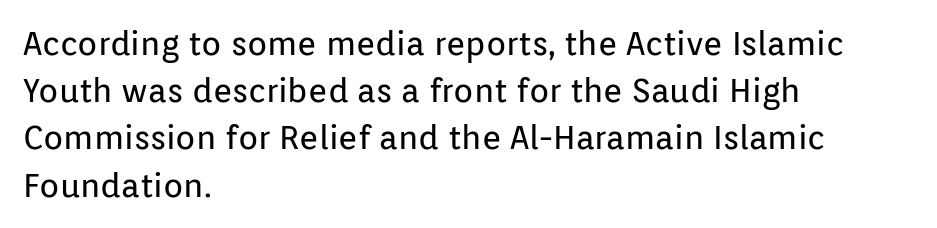
Q: Is the text bold? A: No.
Q: Is the text italic (slanted)? A: No, it is upright.
Q: Is the typeface a serif or a sans-serif typeface? A: Sans-serif.
Q: Is the text underlined? A: No.
Q: How is the paragraph aligned? A: Left-aligned.
Q: Is the spacing between letters normal or unusually wide? A: Normal.
Q: Is the spacing between lines tight, normal or loose? A: Normal.
Q: Width (condensed, normal, or wide)? A: Normal.
Q: Stroke contrast? A: Low.
Q: x-height? A: Medium.
Q: Monospaced? A: No.
